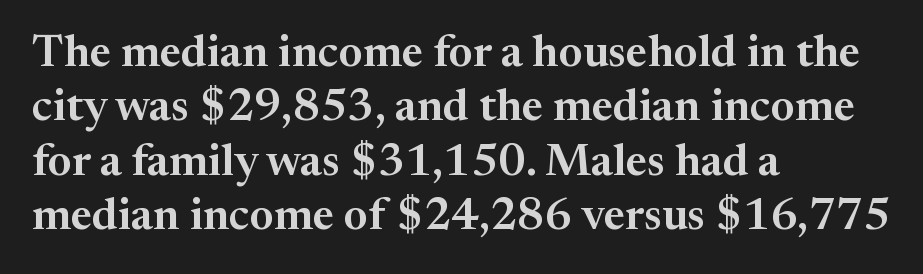
Q: Is the text italic (slanted)? A: No, it is upright.
Q: Is the typeface a serif or a sans-serif typeface? A: Serif.
Q: Is the text underlined? A: No.
Q: How is the paragraph aligned? A: Left-aligned.
Q: Is the spacing between letters normal or unusually wide? A: Normal.
Q: Width (condensed, normal, or wide)? A: Normal.
Q: Stroke contrast? A: Medium.
Q: x-height? A: Medium.
Q: Monospaced? A: No.
